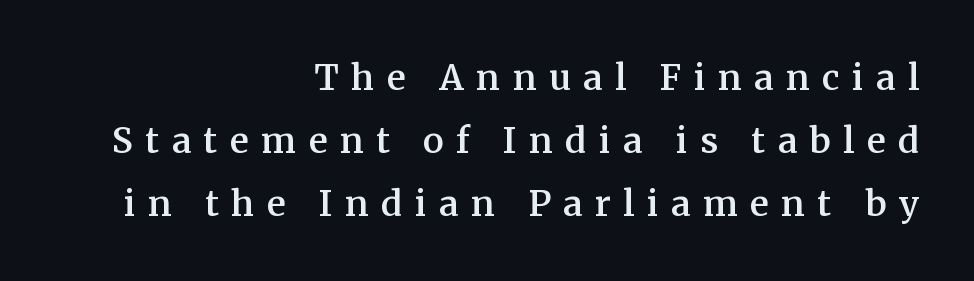
Quick note: underline off. Style check: upright. The setting favours the right margin, as signatures and pull-quotes sometimes do. You could only call the tracking loose — the letters float apart.
